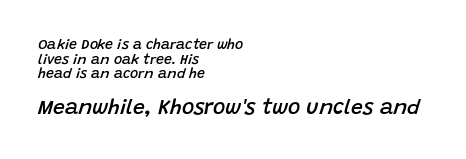
The image shows 21 px text type, italic (leaning right); set left-aligned, tight line spacing (1.04x), normal letter spacing, not underlined; the second (bottom) block is 1.5x larger.
